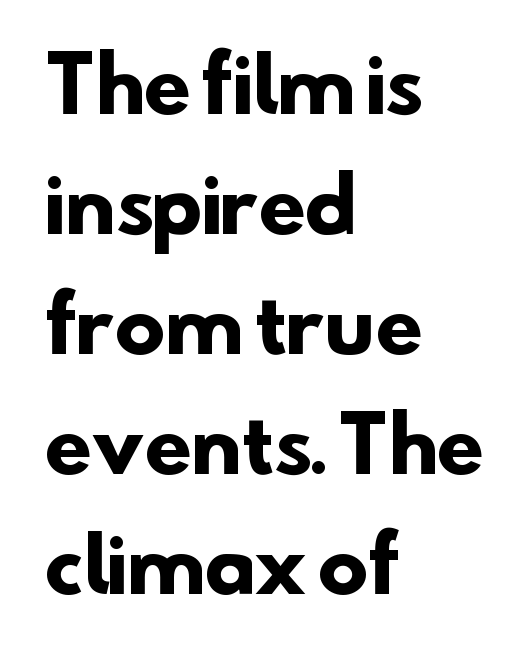
The image shows 76 px heavy sans-serif type; set left-aligned, normal line spacing (1.58x), normal letter spacing, not underlined; low stroke contrast and a small x-height.
